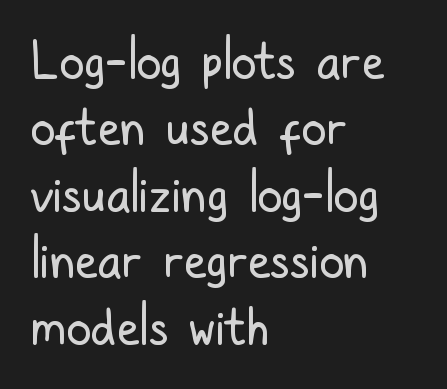
The ragged edge is on the right, which tells us the setting is flush left. The font family rendered here belongs to the sans-serif group. In terms of leading, this rendering sits right in the middle. The characters are drawn with everyday or finer stroke widths.
